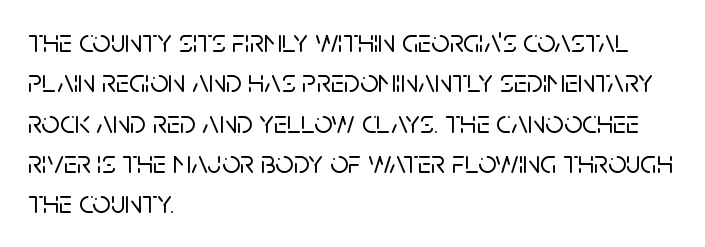
Characters remain perfectly vertical along every line. The characters display no serif detailing; their extremities are plain. Every row of glyphs begins at an identical x-position on the left. The letters advance in unequal steps, a hallmark of proportional type. How are the letters spaced? Ordinarily, with no added tracking.
